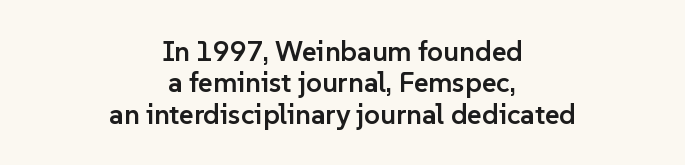
The image shows 28 px semibold sans-serif type, upright; set centered, tight line spacing (1.12x), normal letter spacing, not underlined; low stroke contrast and a medium x-height.
